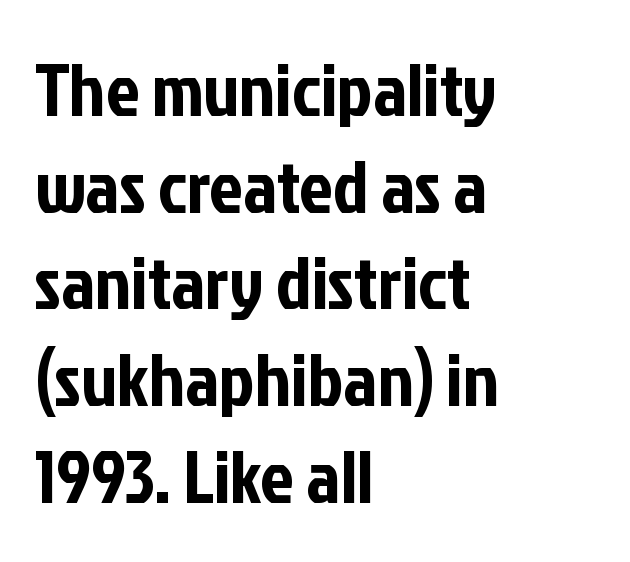
Rows of type keep a routine distance in the vertical direction. A typesetter would call this zero additional tracking. The lettering holds an erect, upright posture throughout. Clear beneath every line of the passage.
